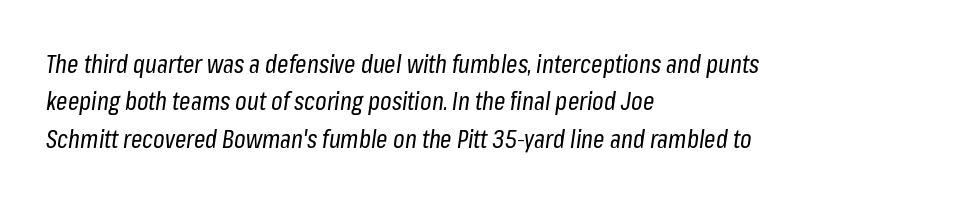
Q: Is the text bold? A: No.
Q: Is the text italic (slanted)? A: Yes, it leans right by about 8 degrees.
Q: Is the text underlined? A: No.
Q: How is the paragraph aligned? A: Left-aligned.
Q: Is the spacing between letters normal or unusually wide? A: Normal.
Q: Is the spacing between lines tight, normal or loose? A: Normal.
